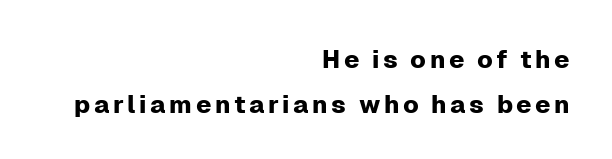
Q: Is the text italic (slanted)? A: No, it is upright.
Q: Is the text underlined? A: No.
Q: How is the paragraph aligned? A: Right-aligned.
